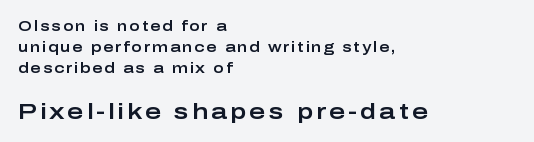
Each new line begins a customary step beneath the previous one. Quick note: not italic, upright. Just letters on the line, the space beneath them empty. Compared with a centered layout, this one pins lines to the left instead. Small over large — that's the arrangement of the two blocks here.
